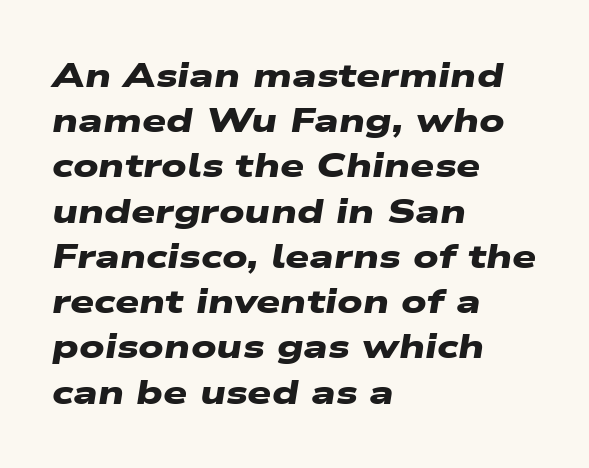
Letter spacing: default. Typographic density is high because the face is bold. Looks like regular typesetting: each glyph gets only the width it needs. Leading matches the norm, producing a regular column. These lines stack with their left ends in a neat column.
